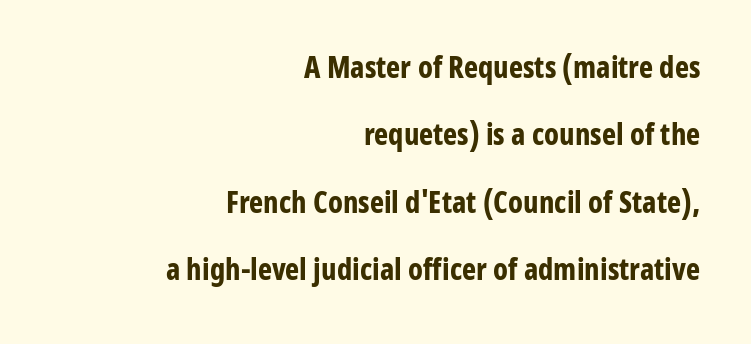
The glyphs are unaccompanied by any horizontal stroke below them. This sample has the flowing, uneven cadence of proportional lettering. Students, note that the glyphs here touch the page at normal intervals. Is the block centered? No — it sits flush against the right margin. What kind of face is this? One without serifs — a sans.
